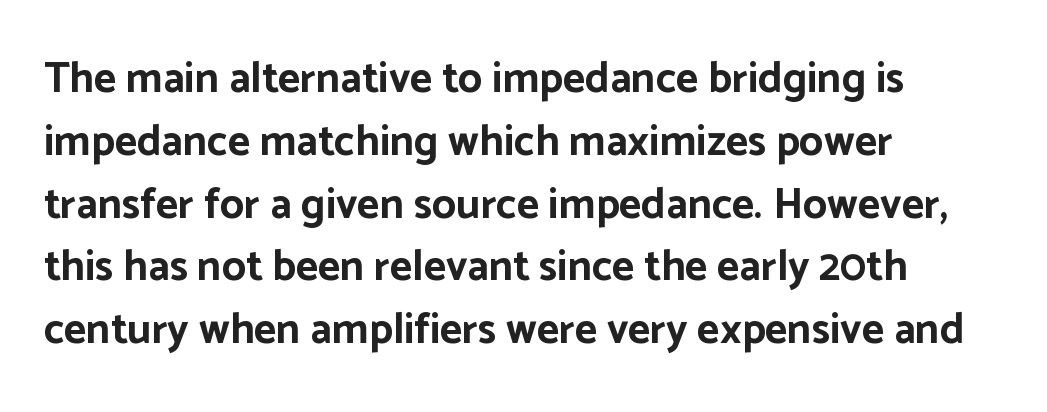
{"serif": "no", "italic": "no", "bold": "yes", "weight": "bold", "width": "normal", "stroke_contrast": "low", "x_height": "medium", "monospaced": "no", "underline": "no", "align": "left", "line_spacing": "normal", "line_spacing_ratio": 1.46, "letter_spacing": "normal", "letter_spacing_em": 0.0, "glyph_px": 43}
